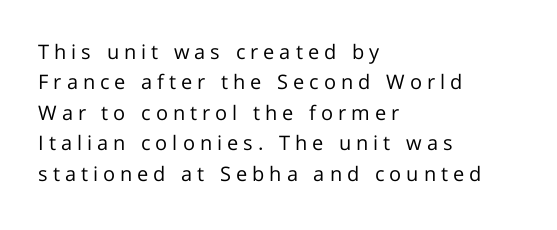
Words appear elongated and porous because spacing is wide. Evenly set lines give the paragraph a standard silhouette. Ink coverage per letter is moderate at most. In CSS terms this would be text-align: left. A typesetter would mark this as roman, not italic.
